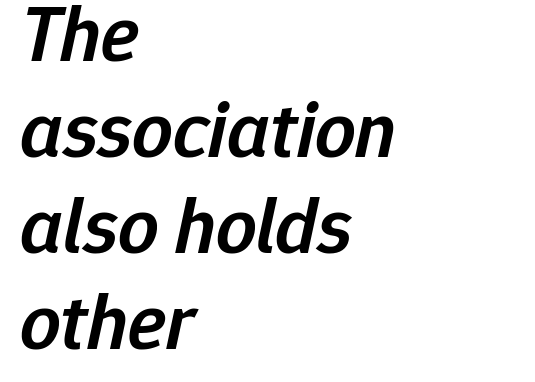
{"italic": "yes", "lean": "right", "slant_degrees": 12, "bold": "semi", "weight": "semibold", "width": "normal", "stroke_contrast": "low", "x_height": "medium", "monospaced": "no", "underline": "no", "align": "left", "line_spacing_ratio": 1.2, "letter_spacing": "normal", "letter_spacing_em": 0.0, "glyph_px": 80}
